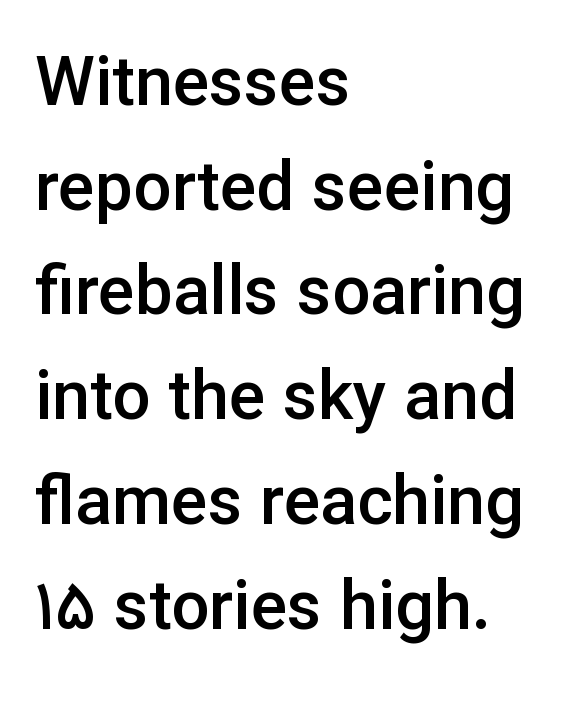
The image shows 68 px semibold sans-serif type, upright; set left-aligned, normal line spacing (1.54x), normal letter spacing, not underlined; low stroke contrast and a medium x-height.
